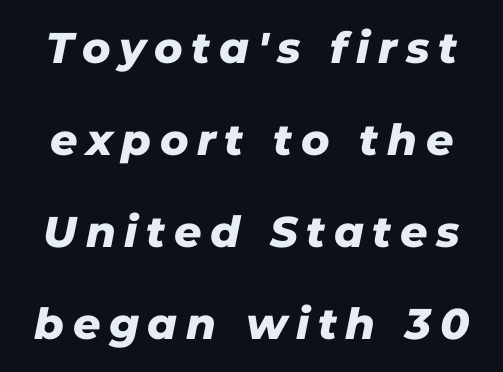
The image shows 43 px sans-serif type; set loose line spacing (2.14x), unusually wide letter spacing (+0.2 em), not underlined; low stroke contrast and a medium x-height.
